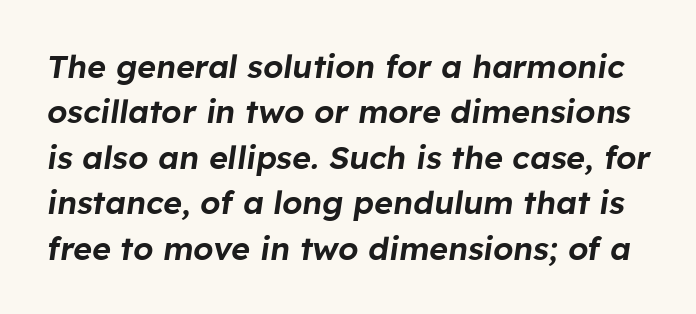
Honestly, the letter spacing is just normal — you wouldn't notice it. The designer left line spacing at the default. Do the characters align in a grid? No, the font is proportional. Characters are canted at an angle relative to the baseline's perpendicular. The glyphs are unaccompanied by any horizontal stroke below them.
